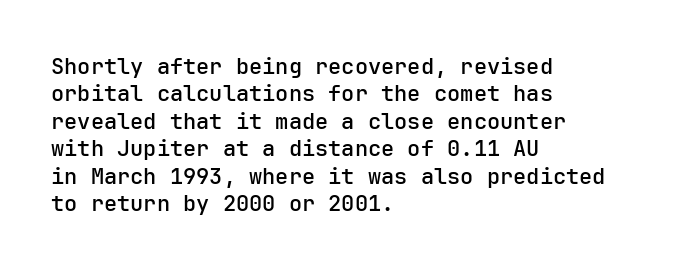
Q: Is the text italic (slanted)? A: No, it is upright.
Q: Is the text underlined? A: No.
Q: How is the paragraph aligned? A: Left-aligned.
Q: Is the spacing between letters normal or unusually wide? A: Normal.
Q: Is the spacing between lines tight, normal or loose? A: Normal.
